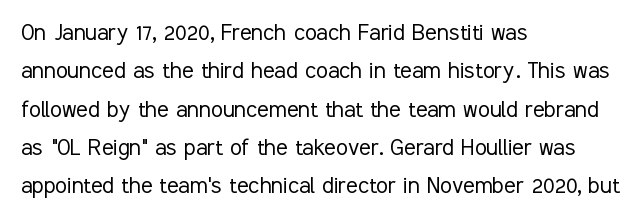
{"italic": "no", "bold": "no", "underline": "no", "align": "left", "line_spacing": "normal", "line_spacing_ratio": 1.42, "letter_spacing": "normal", "letter_spacing_em": 0.0, "glyph_px": 27}
